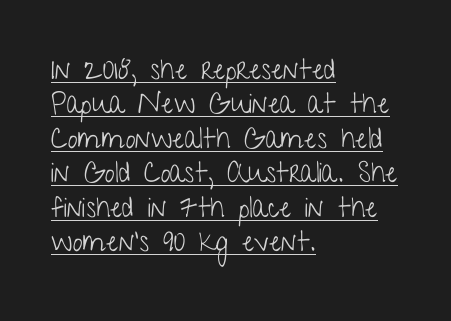
Looks like regular typesetting: each glyph gets only the width it needs. Heft: none added — not bold. The rendering uses the underline text-decoration. Note: no serifs on the glyphs. These lines were composed using upright roman letters. One-word summary of the alignment: left.
